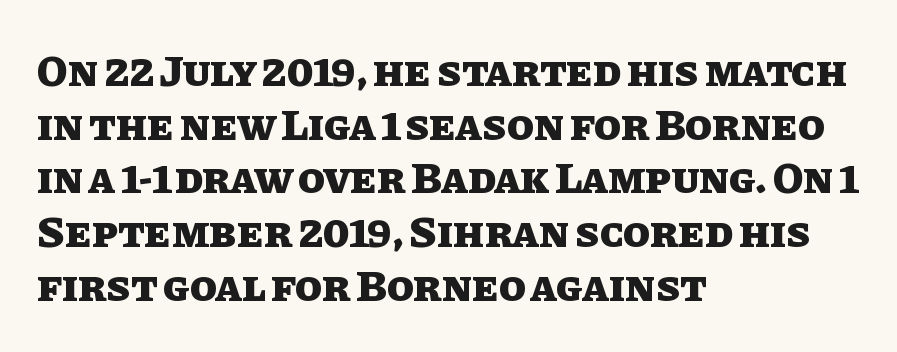
No word sits above an underline. Left-aligned paragraph, ragged on the right. You can tell it's not italic because the verticals are truly vertical. As a designer I'd log this as weight 700, bold.
